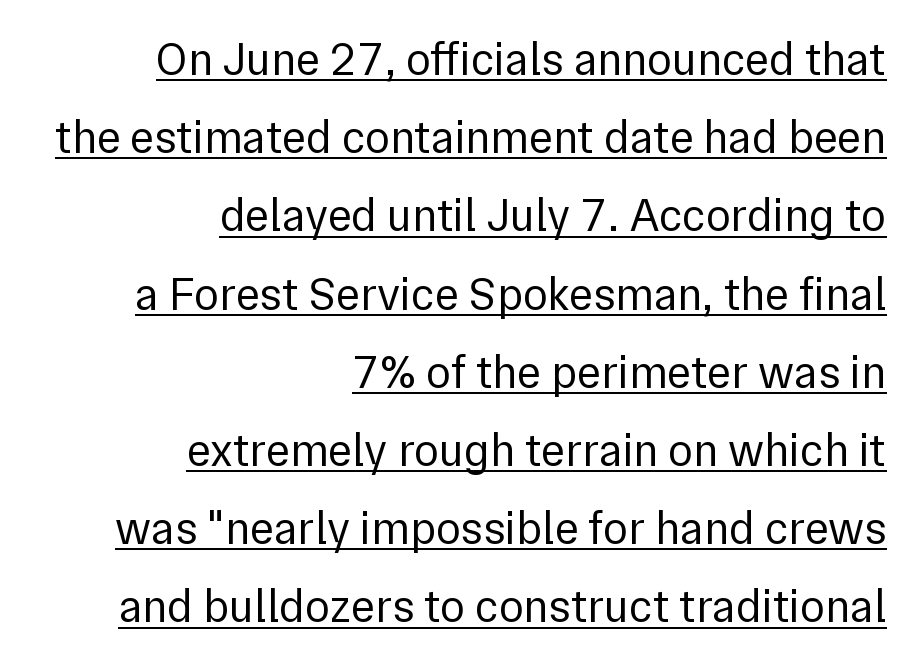
The image shows 46 px regular-weight sans-serif type, upright; set right-aligned, normal line spacing (1.7x), normal letter spacing, underlined; a medium x-height.
